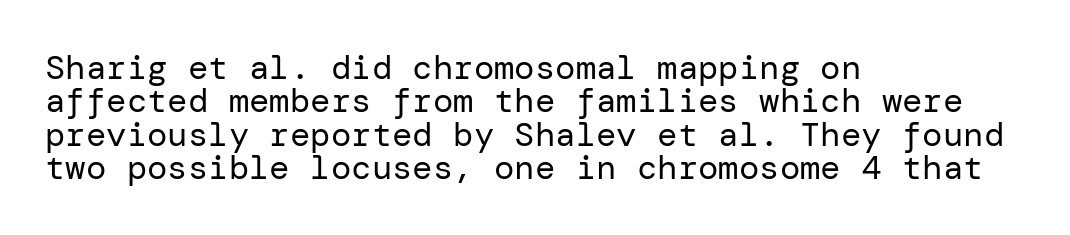
{"serif": "no", "italic": "no", "bold": "no", "weight": "regular", "width": "normal", "stroke_contrast": "low", "x_height": "medium", "underline": "no", "align": "left", "line_spacing": "tight", "line_spacing_ratio": 0.98, "letter_spacing": "normal", "letter_spacing_em": 0.0, "glyph_px": 34}
